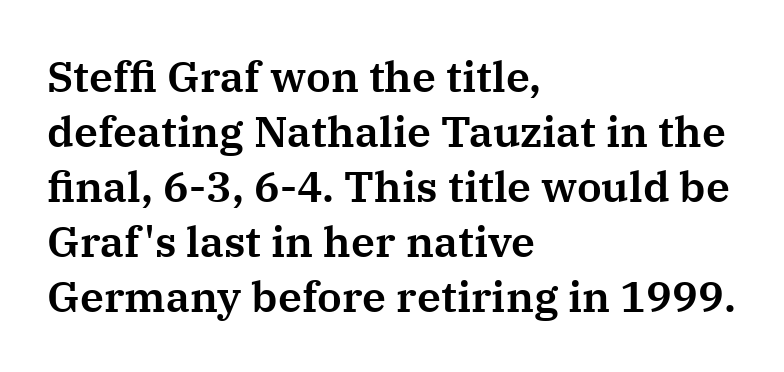
{"serif": "yes", "italic": "no", "width": "normal", "stroke_contrast": "medium", "x_height": "medium", "monospaced": "no", "underline": "no", "align": "left", "line_spacing": "normal", "line_spacing_ratio": 1.28, "letter_spacing": "normal", "letter_spacing_em": 0.0, "glyph_px": 43}
